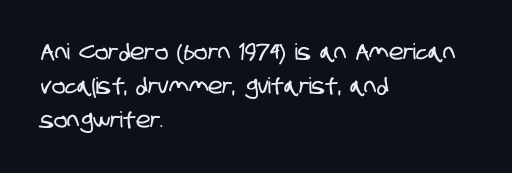
{"underline": "no", "align": "left", "line_spacing": "normal", "line_spacing_ratio": 1.54, "letter_spacing": "normal", "letter_spacing_em": 0.0, "glyph_px": 22}
